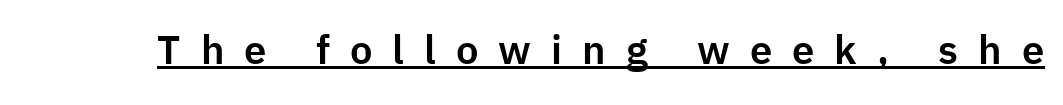
The image shows 40 px sans-serif type, upright; set unusually wide letter spacing (+0.5 em), underlined; low stroke contrast and a medium x-height.
